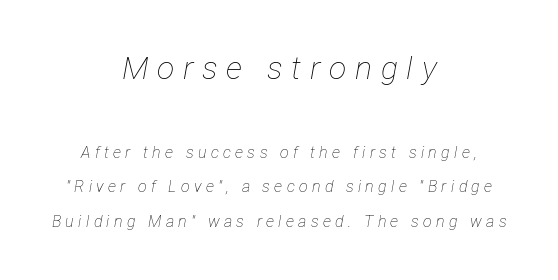
Q: Is the text bold? A: No.
Q: Is the text italic (slanted)? A: Yes, it leans right by about 12 degrees.
Q: Is the text underlined? A: No.
Q: How is the paragraph aligned? A: Centered.
Q: Is the spacing between letters normal or unusually wide? A: Unusually wide.
Q: Is the spacing between lines tight, normal or loose? A: Loose.
Q: Which block of text is set in a larger size, the first (top) or the second (bottom)? A: The first (top) one.
Q: Width (condensed, normal, or wide)? A: Condensed.
Q: Stroke contrast? A: Low.
Q: x-height? A: Medium.
Q: Monospaced? A: No.
